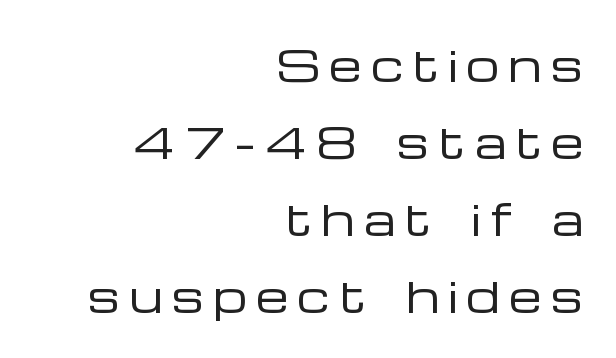
{"serif": "no", "italic": "no", "bold": "no", "weight": "regular", "width": "wide", "stroke_contrast": "low", "x_height": "medium", "monospaced": "no", "underline": "no", "align": "right", "line_spacing_ratio": 1.83, "letter_spacing": "wide", "letter_spacing_em": 0.22, "glyph_px": 42}
